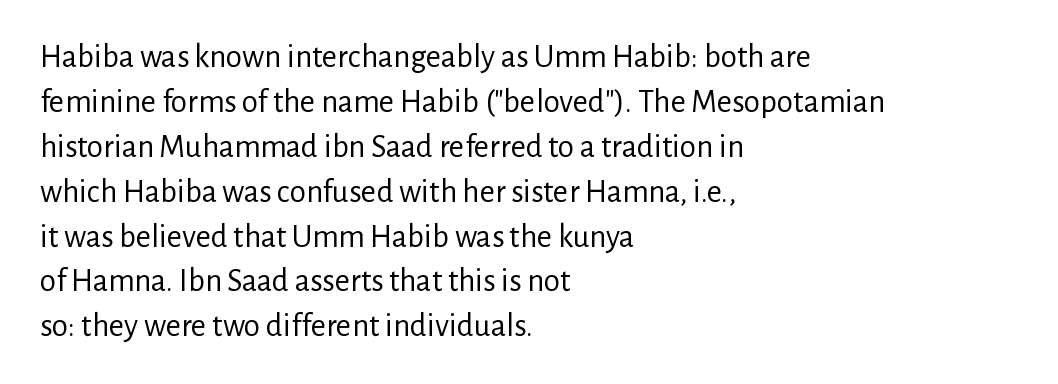
Q: Is the text bold? A: No.
Q: Is the text italic (slanted)? A: No, it is upright.
Q: Is the typeface a serif or a sans-serif typeface? A: Sans-serif.
Q: Is the text underlined? A: No.
Q: How is the paragraph aligned? A: Left-aligned.
Q: Is the spacing between letters normal or unusually wide? A: Normal.
Q: Is the spacing between lines tight, normal or loose? A: Normal.
Q: Width (condensed, normal, or wide)? A: Normal.
Q: Stroke contrast? A: Low.
Q: x-height? A: Medium.
Q: Monospaced? A: No.
